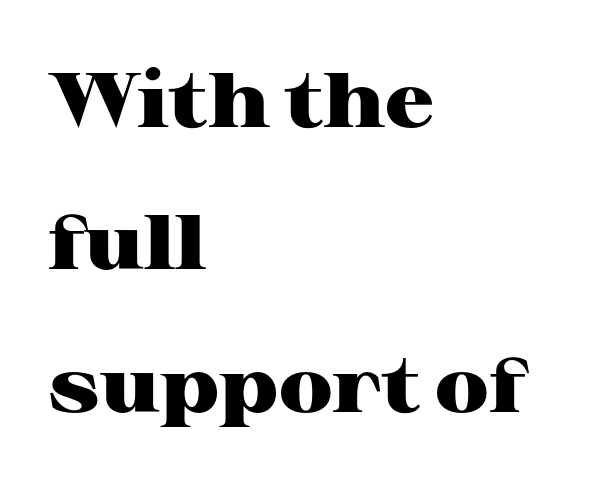
These lines keep a tight, regular rhythm from letter to letter. Leftover space on each line is placed entirely after the last word. This sample uses a serif face. Looks like regular typesetting: each glyph gets only the width it needs. The foot of each line stays bare and open.
